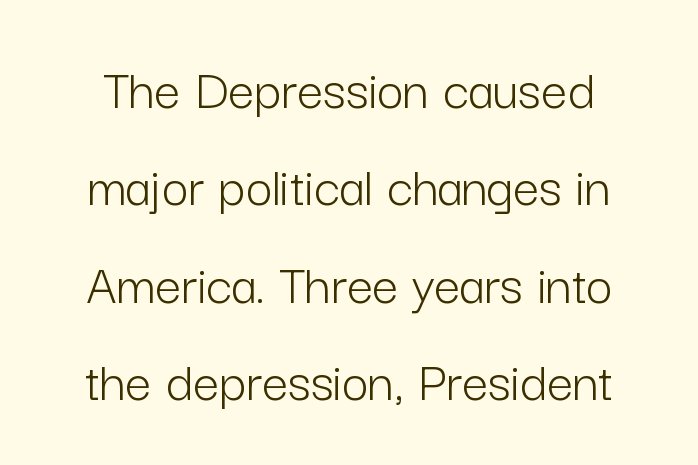
The image shows 58 px light sans-serif type, upright; set normal line spacing (1.68x), normal letter spacing, not underlined; low stroke contrast and a medium x-height.
